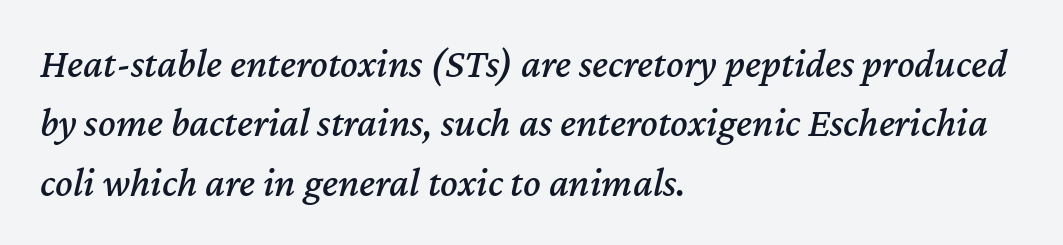
{"italic": "yes", "lean": "right", "slant_degrees": 12, "width": "normal", "stroke_contrast": "medium", "x_height": "medium", "monospaced": "no", "underline": "no", "align": "left", "line_spacing": "normal", "line_spacing_ratio": 1.45, "letter_spacing": "normal", "letter_spacing_em": 0.0, "glyph_px": 41}
